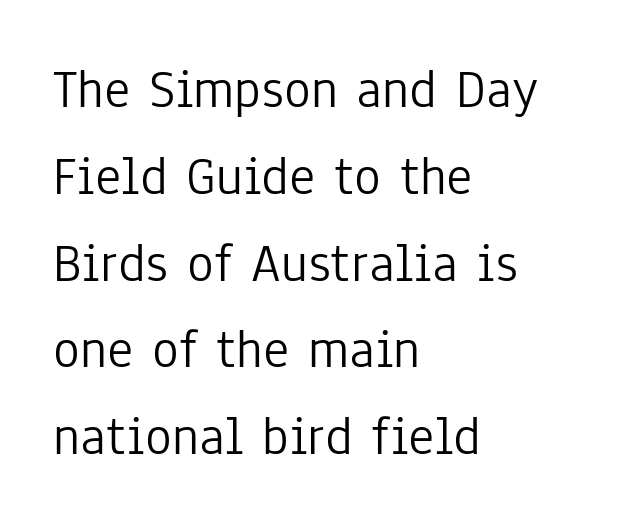
The image shows 56 px light, condensed sans-serif type, upright; set left-aligned, normal line spacing (1.55x), normal letter spacing, not underlined; low stroke contrast and a medium x-height.
